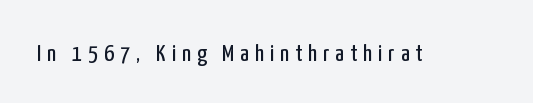
{"italic": "no", "bold": "no", "underline": "no", "letter_spacing": "wide", "letter_spacing_em": 0.25, "glyph_px": 24}
